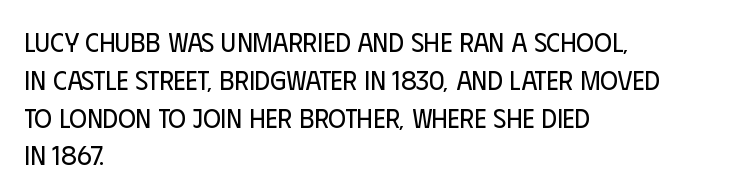
Q: Is the text bold? A: No.
Q: Is the text italic (slanted)? A: No, it is upright.
Q: Is the text underlined? A: No.
Q: How is the paragraph aligned? A: Left-aligned.
Q: Is the spacing between letters normal or unusually wide? A: Normal.
Q: Is the spacing between lines tight, normal or loose? A: Normal.
